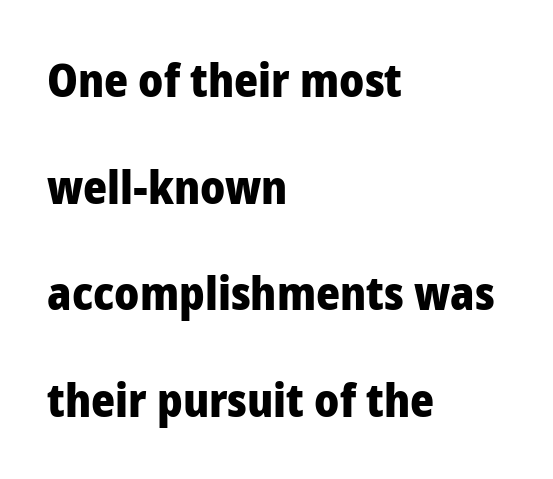
{"serif": "no", "italic": "no", "bold": "yes", "weight": "heavy", "width": "normal", "stroke_contrast": "low", "x_height": "medium", "monospaced": "no", "underline": "no", "align": "left", "line_spacing": "loose", "line_spacing_ratio": 2.32, "letter_spacing": "normal", "letter_spacing_em": 0.0, "glyph_px": 46}
